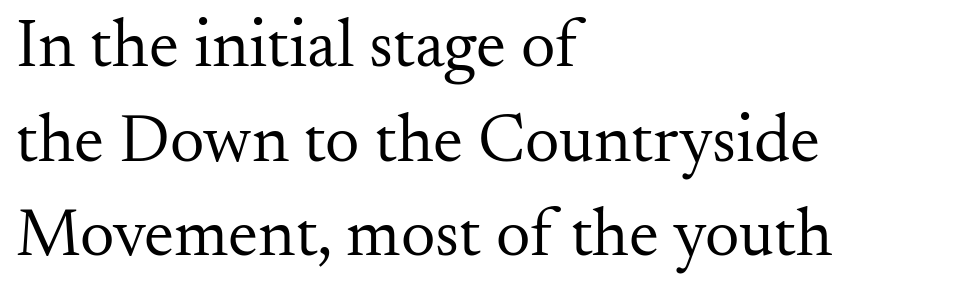
The horizontal fit of the characters is conventional and even. Teacher's note: observe the even left margin — that is flush-left alignment. The baseline area is clear. Summary of vertical rhythm: regular, with standard interline spacing. Do the letters lean? They stand straight. Stroke mass is kept to a normal reading level or below.
